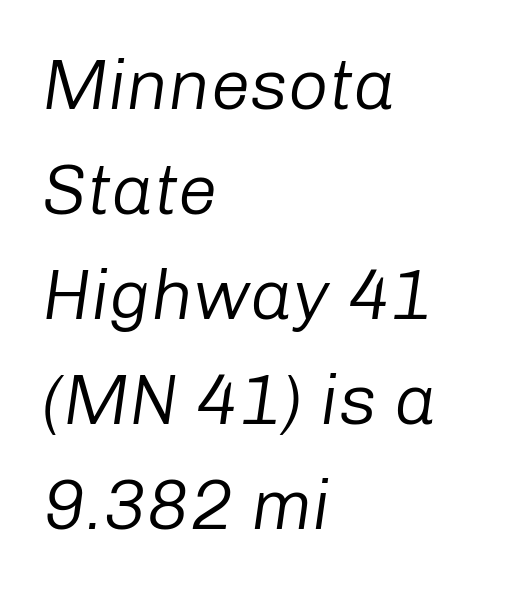
Q: Is the text bold? A: No.
Q: Is the text italic (slanted)? A: Yes, it leans right by about 8 degrees.
Q: Is the text underlined? A: No.
Q: How is the paragraph aligned? A: Left-aligned.
Q: Is the spacing between letters normal or unusually wide? A: Normal.
Q: Is the spacing between lines tight, normal or loose? A: Normal.
Q: Width (condensed, normal, or wide)? A: Normal.
Q: Stroke contrast? A: Low.
Q: x-height? A: Medium.
Q: Monospaced? A: No.
